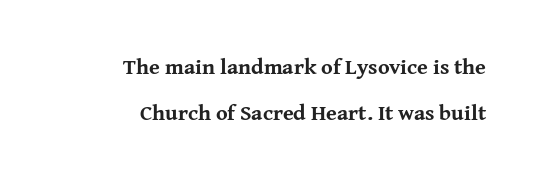
{"italic": "no", "bold": "yes", "underline": "no", "align": "right", "line_spacing": "loose", "line_spacing_ratio": 2.11, "letter_spacing": "normal", "letter_spacing_em": 0.0, "glyph_px": 22}
